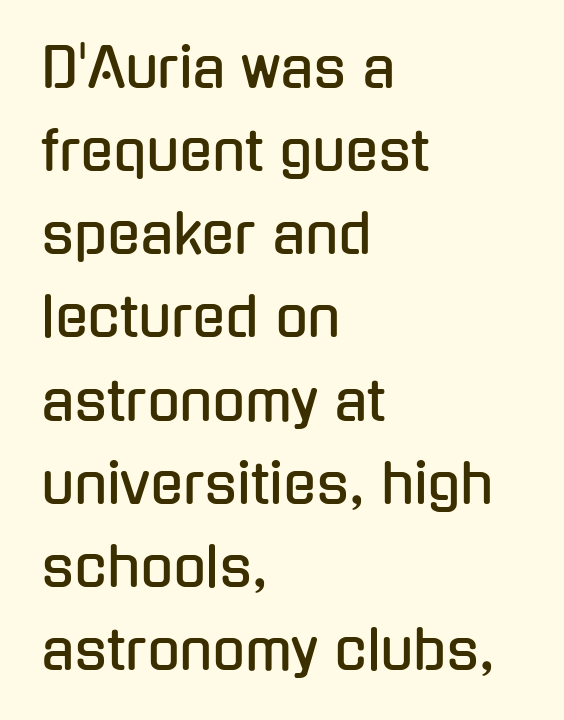
{"serif": "no", "italic": "no", "width": "condensed", "stroke_contrast": "low", "x_height": "medium", "monospaced": "no", "underline": "no", "align": "left", "line_spacing": "normal", "line_spacing_ratio": 1.54, "letter_spacing": "normal", "letter_spacing_em": 0.0, "glyph_px": 54}
